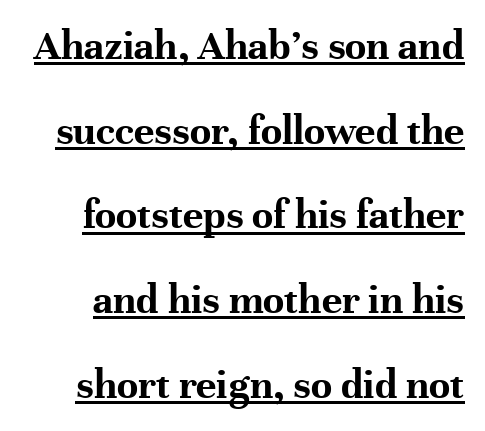
The image shows 43 px bold serif type, upright; set loose line spacing (1.97x), normal letter spacing, underlined; high stroke contrast and a medium x-height.
